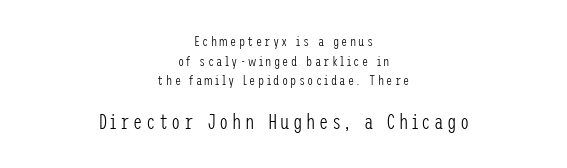
The image shows 21 px text type, upright; set centered, normal line spacing (1.41x), not underlined; the second (bottom) block is 1.5x larger.
